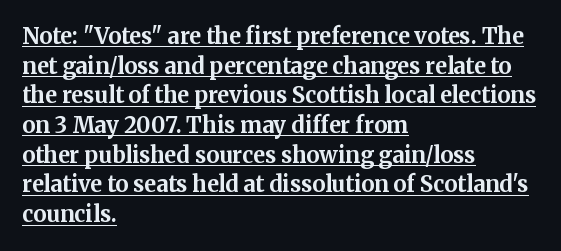
{"italic": "no", "bold": "yes", "underline": "yes", "align": "left", "line_spacing": "normal", "line_spacing_ratio": 1.35, "letter_spacing": "normal", "letter_spacing_em": 0.0, "glyph_px": 22}
